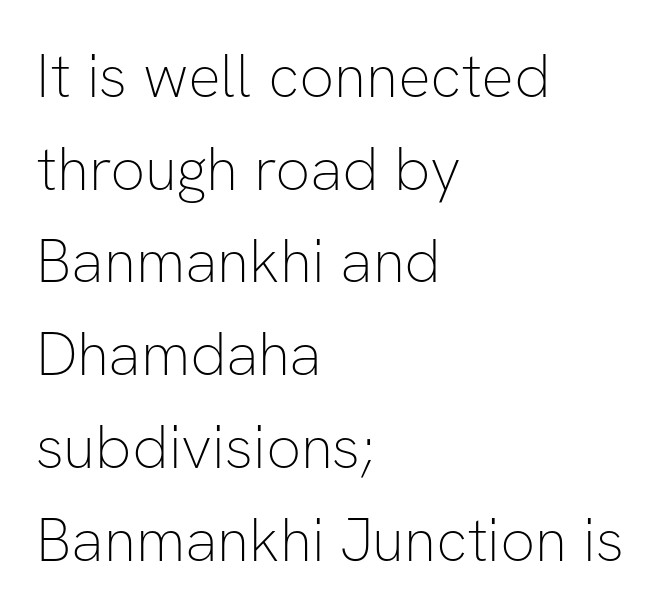
Q: Is the text bold? A: No.
Q: Is the text italic (slanted)? A: No, it is upright.
Q: Is the typeface a serif or a sans-serif typeface? A: Sans-serif.
Q: Is the text underlined? A: No.
Q: How is the paragraph aligned? A: Left-aligned.
Q: Is the spacing between letters normal or unusually wide? A: Normal.
Q: Is the spacing between lines tight, normal or loose? A: Normal.
Q: Width (condensed, normal, or wide)? A: Normal.
Q: Stroke contrast? A: Low.
Q: x-height? A: Medium.
Q: Monospaced? A: No.
